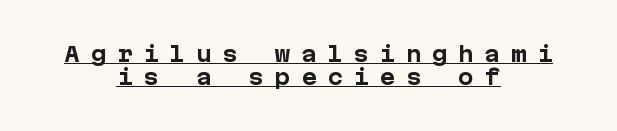
{"italic": "no", "bold": "yes", "underline": "yes", "align": "center", "line_spacing": "tight", "line_spacing_ratio": 1.08, "letter_spacing": "wide", "letter_spacing_em": 0.5, "glyph_px": 21}
